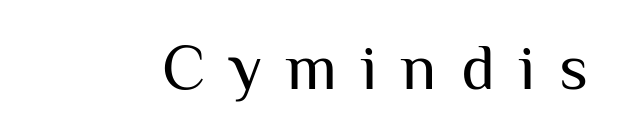
{"serif": "no", "italic": "no", "bold": "no", "weight": "regular", "width": "normal", "stroke_contrast": "medium", "x_height": "medium", "monospaced": "no", "underline": "no", "letter_spacing": "wide", "letter_spacing_em": 0.37, "glyph_px": 65}
